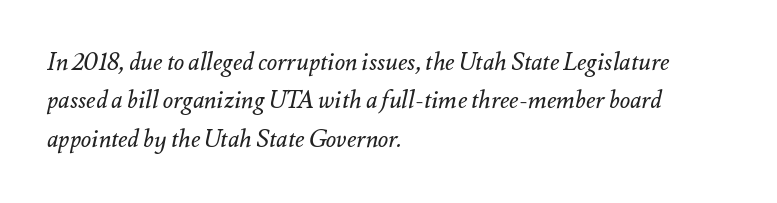
{"italic": "yes", "lean": "right", "slant_degrees": 12, "bold": "no", "underline": "no", "align": "left", "line_spacing": "normal", "line_spacing_ratio": 1.6, "letter_spacing": "normal", "letter_spacing_em": 0.0, "glyph_px": 24}
